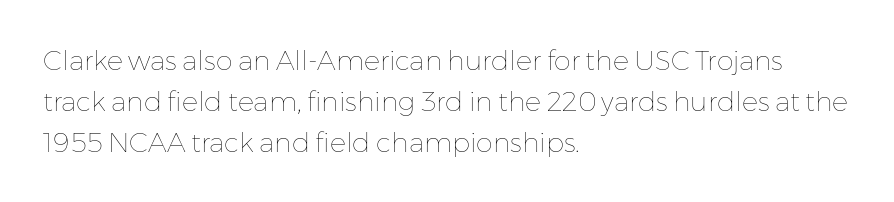
The image shows 27 px text type, upright; set left-aligned, normal line spacing (1.51x), normal letter spacing, not underlined.
